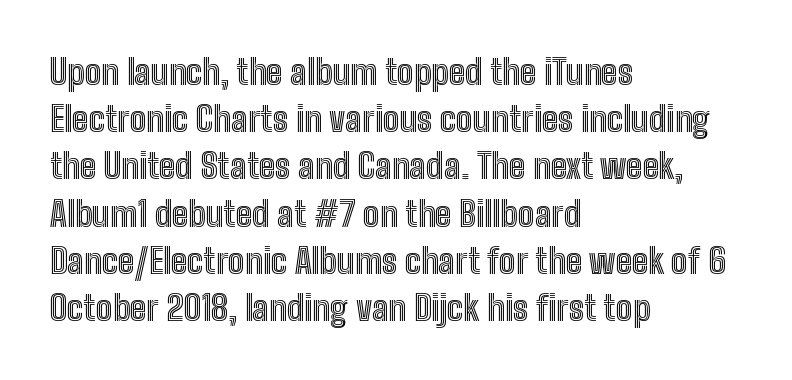
The image shows 35 px condensed type, upright; set left-aligned, normal line spacing (1.35x), normal letter spacing, not underlined; a medium x-height.
